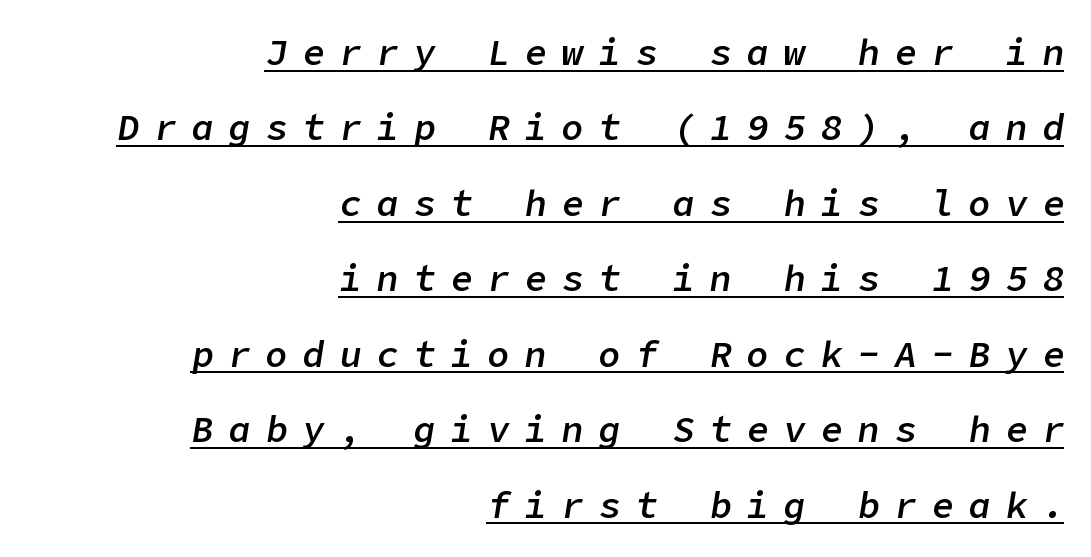
Q: Is the text bold? A: Semi-bold.
Q: Is the text italic (slanted)? A: Yes, it leans right by about 9 degrees.
Q: Is the text underlined? A: Yes.
Q: How is the paragraph aligned? A: Right-aligned.
Q: Is the spacing between letters normal or unusually wide? A: Unusually wide.
Q: Is the spacing between lines tight, normal or loose? A: Loose.
Q: Width (condensed, normal, or wide)? A: Normal.
Q: Stroke contrast? A: Low.
Q: x-height? A: Medium.
